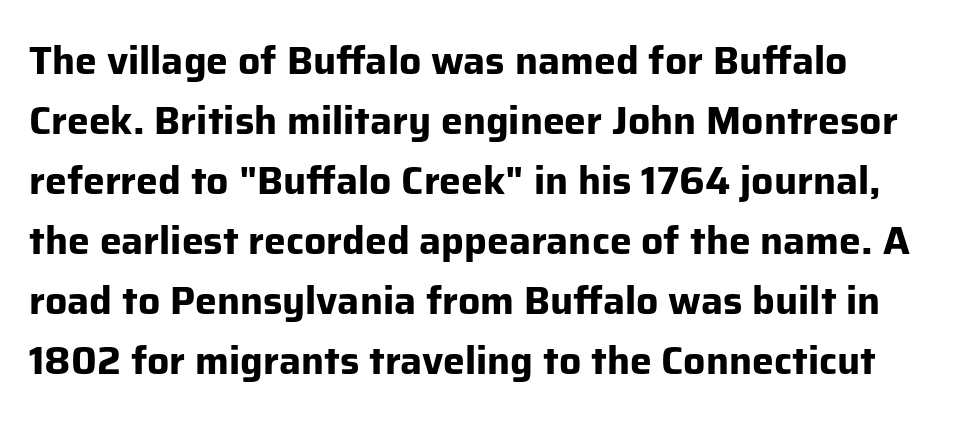
Q: Is the text bold? A: Yes.
Q: Is the text italic (slanted)? A: No, it is upright.
Q: Is the typeface a serif or a sans-serif typeface? A: Sans-serif.
Q: Is the text underlined? A: No.
Q: How is the paragraph aligned? A: Left-aligned.
Q: Is the spacing between letters normal or unusually wide? A: Normal.
Q: Is the spacing between lines tight, normal or loose? A: Normal.
Q: Width (condensed, normal, or wide)? A: Normal.
Q: Stroke contrast? A: Low.
Q: x-height? A: Medium.
Q: Monospaced? A: No.
